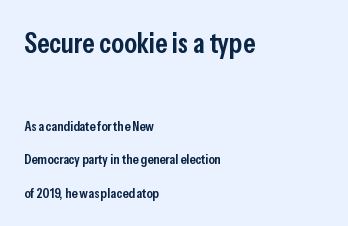
The face used here is proportionally spaced, like ordinary book or web type. Letters rest on an invisible, unmarked baseline. Look at the bottom of the vertical strokes: they stop flat, with no serifs. Letter spacing: default. The strokes are fattened partway — semibold, not bold.
